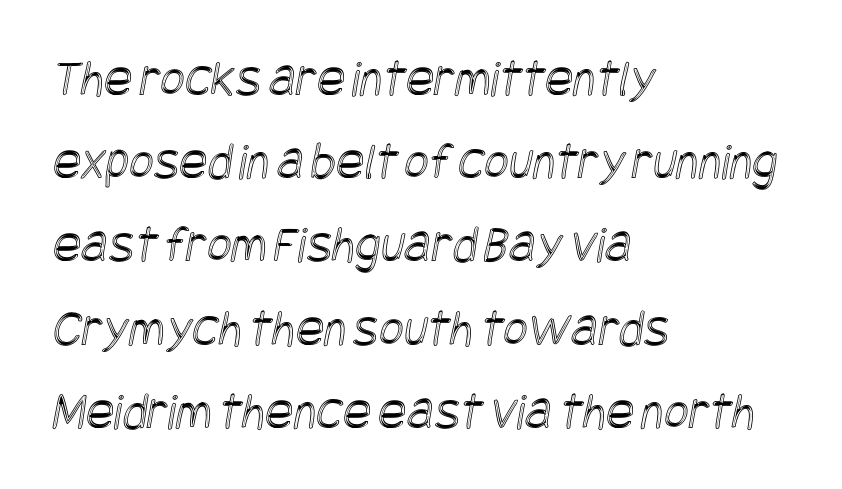
The image shows 53 px condensed type; set left-aligned, normal line spacing (1.57x), normal letter spacing, not underlined; a large x-height.
